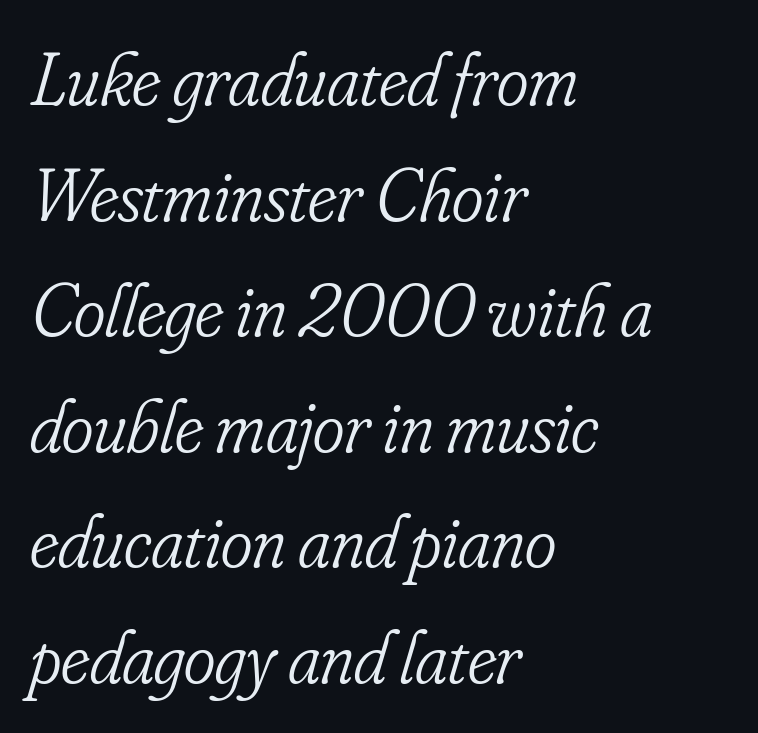
The words here are not underlined. The ragged edge is on the right, which tells us the setting is flush left. Whoever set this chose a conventional vertical rhythm. The glyphs look as if they've been sheared to an angle.
